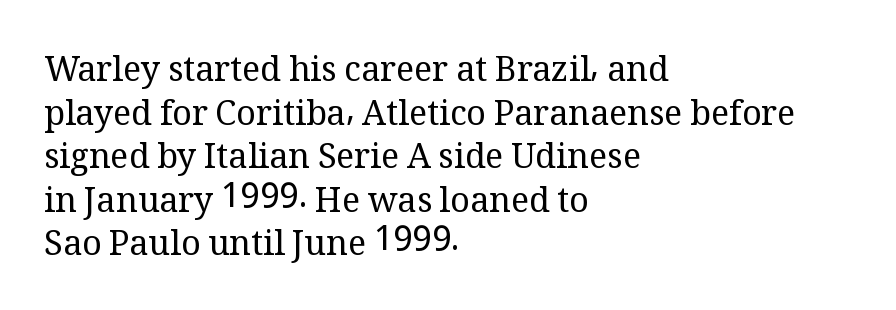
{"serif": "yes", "italic": "no", "bold": "no", "weight": "regular", "width": "normal", "stroke_contrast": "medium", "x_height": "medium", "monospaced": "no", "underline": "no", "align": "left", "line_spacing": "normal", "line_spacing_ratio": 1.28, "letter_spacing": "normal", "letter_spacing_em": 0.0, "glyph_px": 34}
